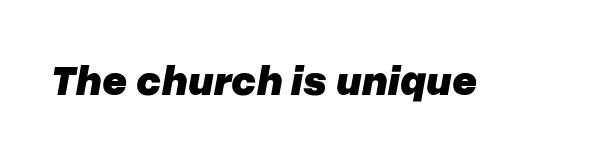
The face used here has the dense, thick strokes of a bold. It's the slanting kind of type. The letterforms sit shoulder to shoulder at normal distance. A bare baseline throughout the passage.
